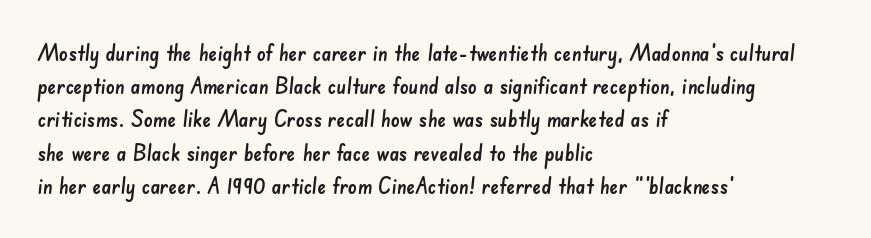
Q: Is the text underlined? A: No.
Q: How is the paragraph aligned? A: Left-aligned.
Q: Is the spacing between letters normal or unusually wide? A: Normal.
Q: Is the spacing between lines tight, normal or loose? A: Normal.
